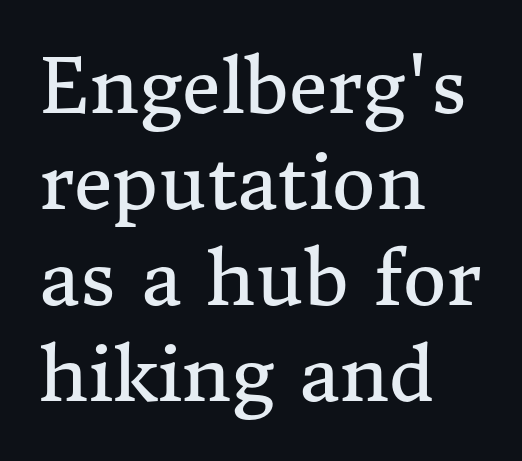
Q: Is the text bold? A: No.
Q: Is the text italic (slanted)? A: No, it is upright.
Q: Is the typeface a serif or a sans-serif typeface? A: Serif.
Q: Is the text underlined? A: No.
Q: How is the paragraph aligned? A: Left-aligned.
Q: Is the spacing between letters normal or unusually wide? A: Normal.
Q: Is the spacing between lines tight, normal or loose? A: Normal.
Q: Width (condensed, normal, or wide)? A: Normal.
Q: Stroke contrast? A: Medium.
Q: x-height? A: Medium.
Q: Monospaced? A: No.
